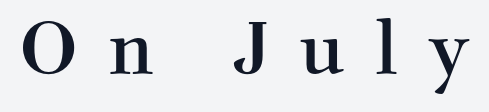
The face used here is seriffed, in the tradition of book romans. This sample has the flowing, uneven cadence of proportional lettering. Every stem runs plumb, perpendicular to the baseline. Only glyphs here, with clear space below each row. This sample uses expanded letter spacing, leaving extra air between glyphs.
